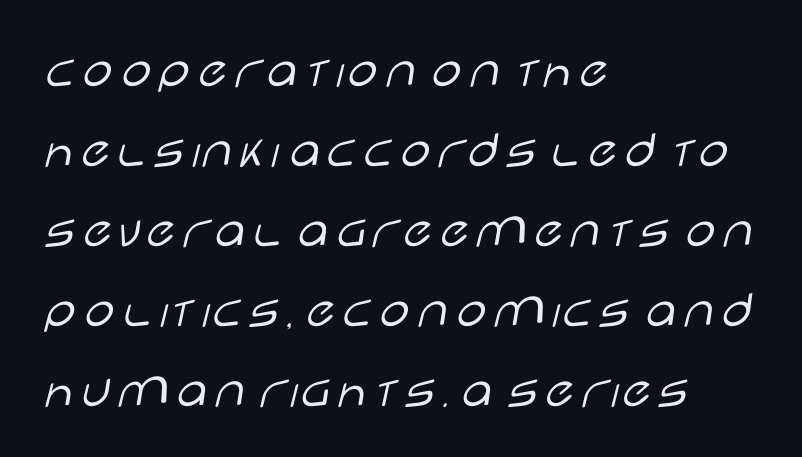
Are there feet on the stems? There aren't — it's a sans. The passage shown is typed in a proportional face where columns would drift. Regular leading. Weight class: somewhere from thin through regular. The passage shown has conventional tracking throughout. The foot of each line stays bare and open.
